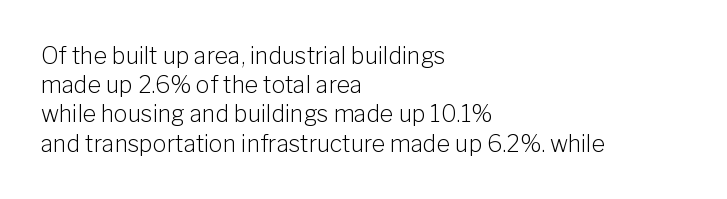
Nothing unusual about the tracking: characters are spaced as the font intends. Caption: multi-line text, flush left, ragged right. How would I describe the line gaps? Plain and ordinary. Unbolded letterforms with no extra heft.
